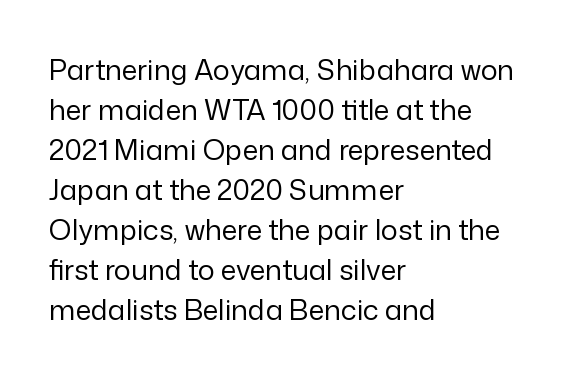
Q: Is the text bold? A: No.
Q: Is the text italic (slanted)? A: No, it is upright.
Q: Is the typeface a serif or a sans-serif typeface? A: Sans-serif.
Q: Is the text underlined? A: No.
Q: How is the paragraph aligned? A: Left-aligned.
Q: Is the spacing between letters normal or unusually wide? A: Normal.
Q: Is the spacing between lines tight, normal or loose? A: Normal.
Q: Width (condensed, normal, or wide)? A: Normal.
Q: Stroke contrast? A: Low.
Q: x-height? A: Medium.
Q: Monospaced? A: No.
